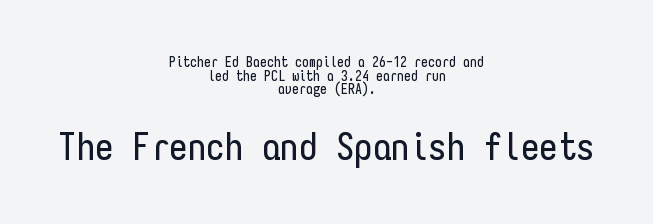
{"serif": "no", "italic": "no", "width": "condensed", "stroke_contrast": "low", "x_height": "medium", "monospaced": "yes", "underline": "no", "align": "center", "line_spacing": "tight", "line_spacing_ratio": 0.98, "letter_spacing": "normal", "letter_spacing_em": 0.0, "larger_block": "second", "size_ratio": 2.64, "glyph_px": 37}
